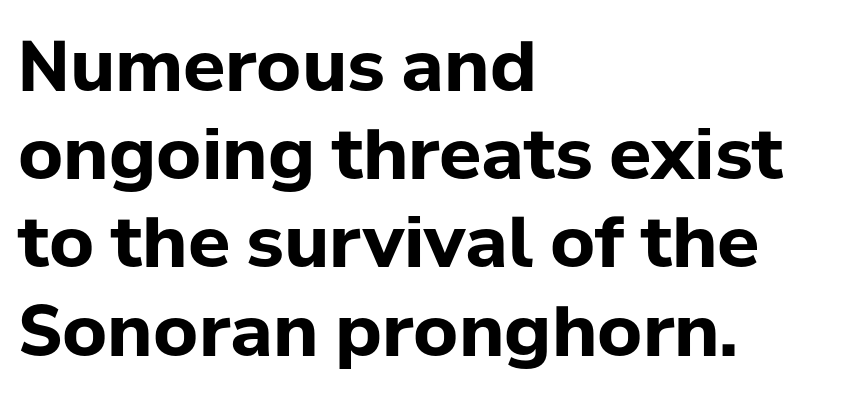
The image shows 70 px bold sans-serif type, upright; set left-aligned, normal line spacing (1.26x), normal letter spacing, not underlined; low stroke contrast and a medium x-height.
